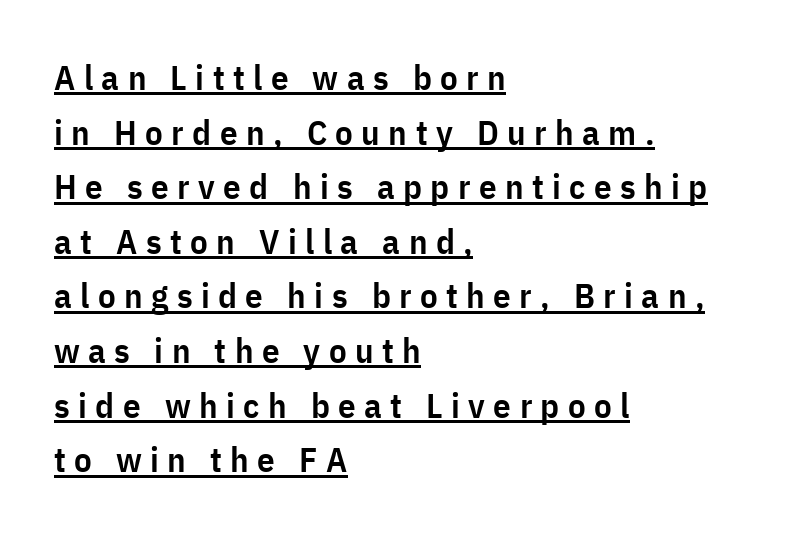
{"serif": "no", "italic": "no", "bold": "semi", "weight": "semibold", "width": "condensed", "stroke_contrast": "low", "x_height": "medium", "monospaced": "no", "underline": "yes", "align": "left", "line_spacing": "normal", "line_spacing_ratio": 1.56, "letter_spacing": "wide", "letter_spacing_em": 0.24, "glyph_px": 35}
